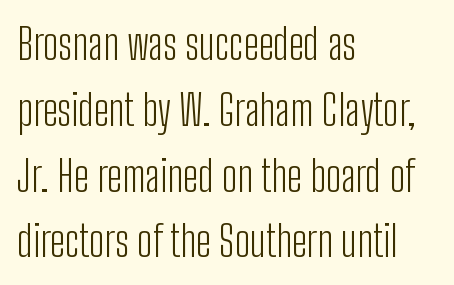
{"serif": "no", "italic": "no", "bold": "no", "weight": "light", "width": "condensed", "stroke_contrast": "low", "x_height": "medium", "monospaced": "no", "underline": "no", "align": "left", "line_spacing": "normal", "line_spacing_ratio": 1.53, "letter_spacing": "normal", "letter_spacing_em": 0.0, "glyph_px": 43}
